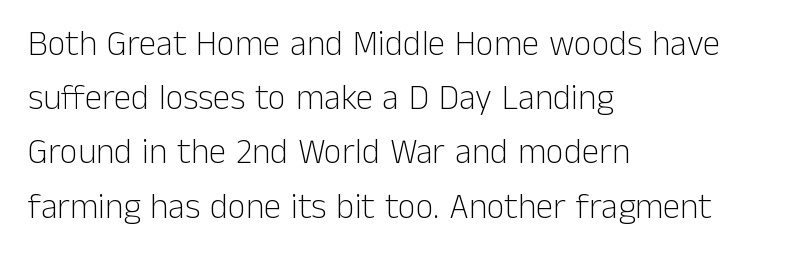
The image shows 35 px light sans-serif type, upright; set left-aligned, normal line spacing (1.55x), normal letter spacing, not underlined; low stroke contrast and a medium x-height.
